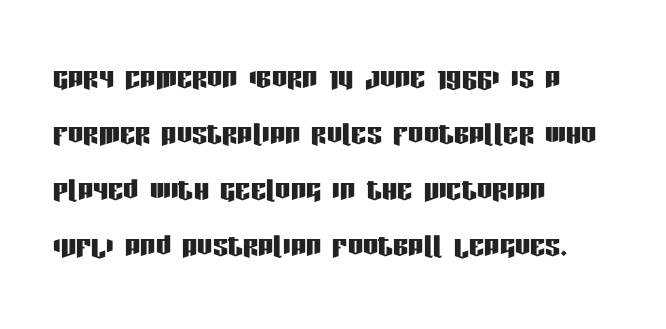
Do the characters align in a grid? No, the font is proportional. The letters carry no serifs — their stems end cleanly without finishing strokes. A bare baseline throughout the passage. The line texture is even and compact thanks to regular tracking.
